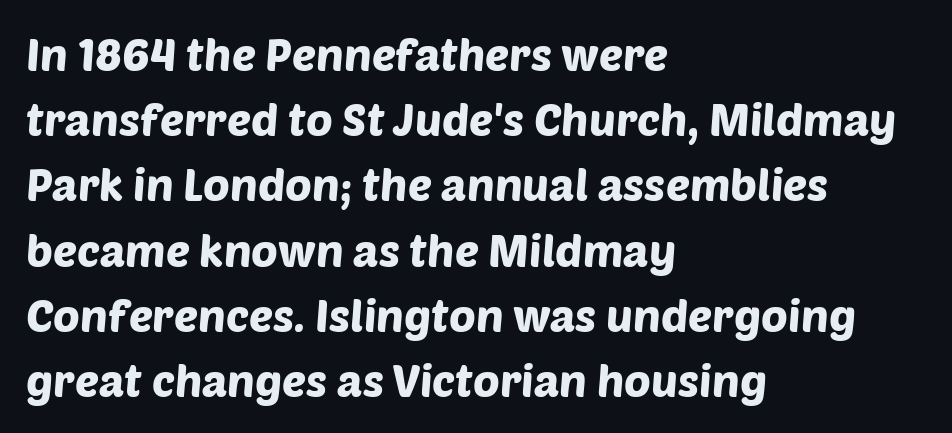
The image shows 45 px sans-serif type; set left-aligned, normal line spacing (1.45x), normal letter spacing, not underlined; low stroke contrast and a large x-height.
